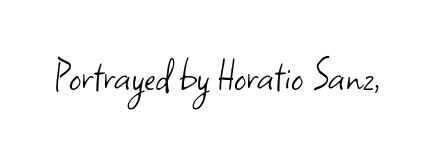
Q: Is the text bold? A: No.
Q: Is the text italic (slanted)? A: Yes.
Q: Is the typeface a serif or a sans-serif typeface? A: Sans-serif.
Q: Is the text underlined? A: No.
Q: Is the spacing between letters normal or unusually wide? A: Normal.
Q: Width (condensed, normal, or wide)? A: Normal.
Q: Stroke contrast? A: Low.
Q: x-height? A: Small.
Q: Monospaced? A: No.
